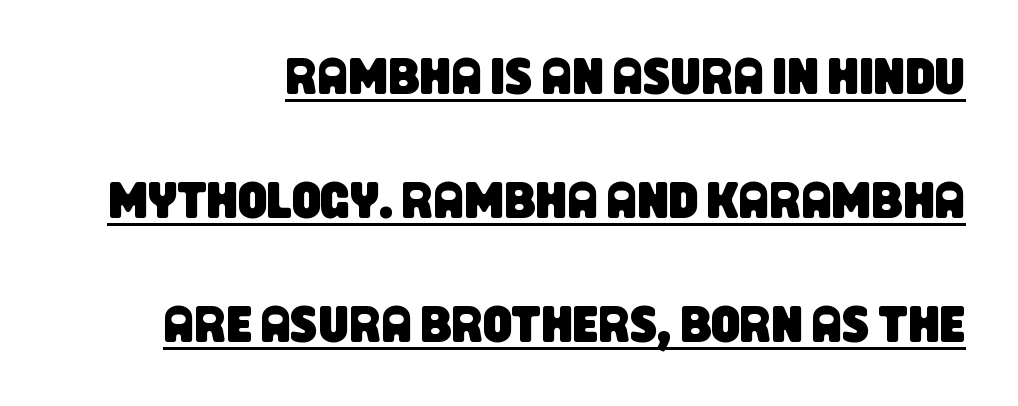
The image shows 51 px condensed sans-serif type; set right-aligned, loose line spacing (2.43x), normal letter spacing, underlined; low stroke contrast and a large x-height.
